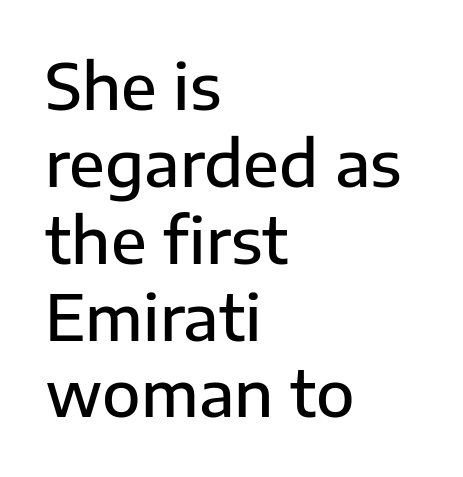
Q: Is the text bold? A: Semi-bold.
Q: Is the text italic (slanted)? A: No, it is upright.
Q: Is the typeface a serif or a sans-serif typeface? A: Sans-serif.
Q: Is the text underlined? A: No.
Q: How is the paragraph aligned? A: Left-aligned.
Q: Is the spacing between letters normal or unusually wide? A: Normal.
Q: Width (condensed, normal, or wide)? A: Normal.
Q: Stroke contrast? A: Low.
Q: x-height? A: Medium.
Q: Monospaced? A: No.
